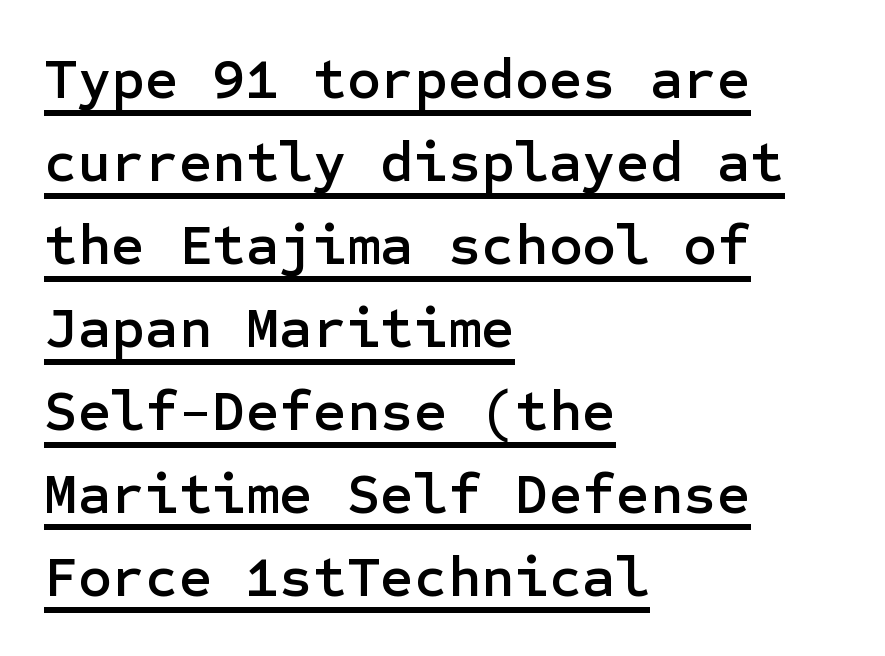
The image shows 58 px sans-serif type, upright; set left-aligned, normal line spacing (1.43x), normal letter spacing, underlined; low stroke contrast and a medium x-height.
